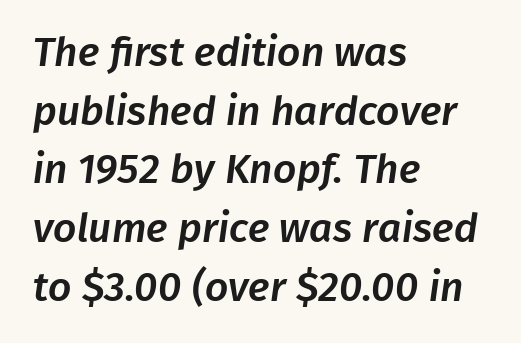
Each letter keeps its own natural width here, so spacing adapts to shape. Horizontal bands of white between lines are of average thickness. A classic flush-left, rag-right setting is used for this passage. Words appear dense and cohesive because spacing is normal. Typographically, this falls in the sans-serif category. Descenders hang freely into open space.
